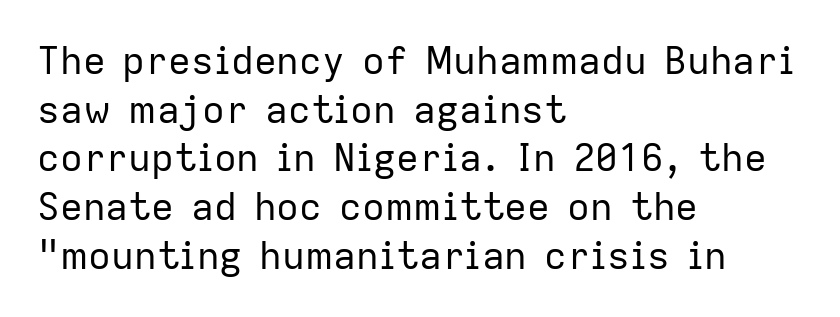
{"serif": "no", "italic": "no", "bold": "no", "weight": "regular", "width": "normal", "stroke_contrast": "low", "x_height": "medium", "monospaced": "no", "underline": "no", "align": "left", "line_spacing": "normal", "line_spacing_ratio": 1.28, "letter_spacing": "normal", "letter_spacing_em": 0.0, "glyph_px": 38}
